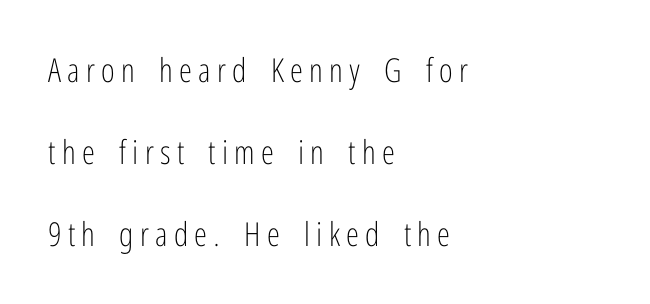
The space between consecutive lines is lavish. Looks like regular typesetting: each glyph gets only the width it needs. You can tell from the bare stems that sans-serif type was used. The typography opts for an upright posture over an oblique one.
